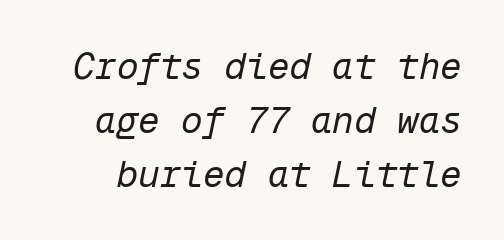
{"italic": "yes", "lean": "right", "slant_degrees": 12, "bold": "no", "weight": "regular", "width": "normal", "stroke_contrast": "low", "x_height": "medium", "monospaced": "yes", "underline": "no", "line_spacing": "normal", "line_spacing_ratio": 1.5, "letter_spacing": "normal", "letter_spacing_em": 0.0, "glyph_px": 36}
